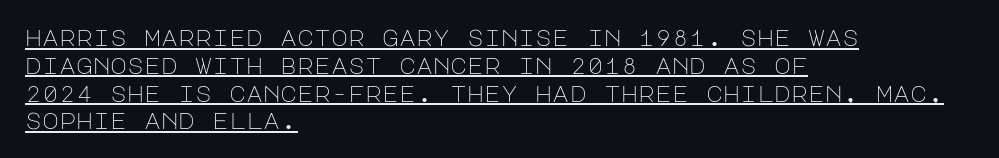
The image shows 23 px text type, upright; set left-aligned, line spacing 1.21x, normal letter spacing, underlined.
